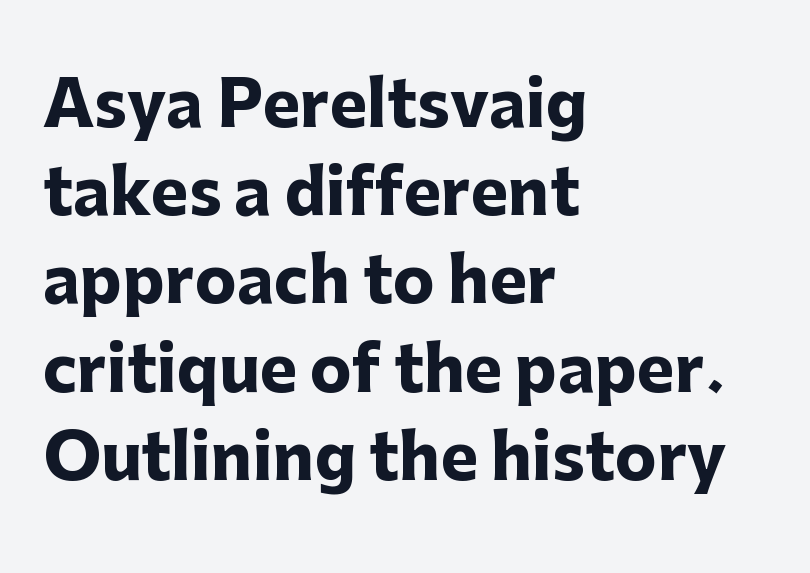
Q: Is the text bold? A: Yes.
Q: Is the text italic (slanted)? A: No, it is upright.
Q: Is the typeface a serif or a sans-serif typeface? A: Sans-serif.
Q: Is the text underlined? A: No.
Q: How is the paragraph aligned? A: Left-aligned.
Q: Is the spacing between letters normal or unusually wide? A: Normal.
Q: Is the spacing between lines tight, normal or loose? A: Normal.
Q: Width (condensed, normal, or wide)? A: Normal.
Q: Stroke contrast? A: Low.
Q: x-height? A: Medium.
Q: Monospaced? A: No.
